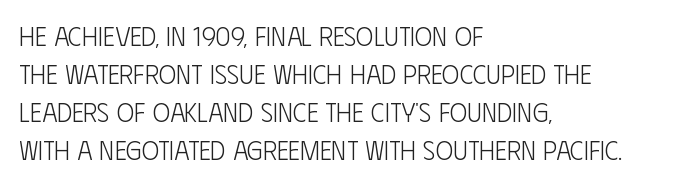
The image shows 26 px text type, upright; set left-aligned, normal line spacing (1.46x), normal letter spacing, not underlined.
